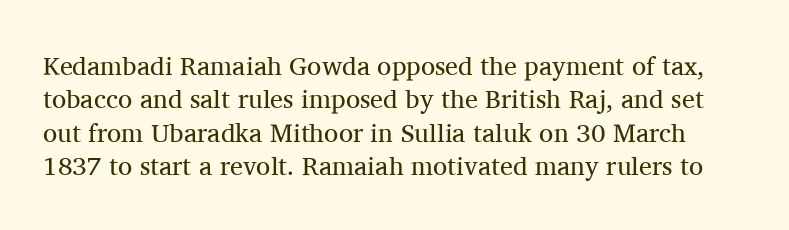
Quick note: interline space is typical. The strokes carry an ordinary text weight at most. Posture: upright roman. A typesetter would call this zero additional tracking. Bare-footed words on every line.
